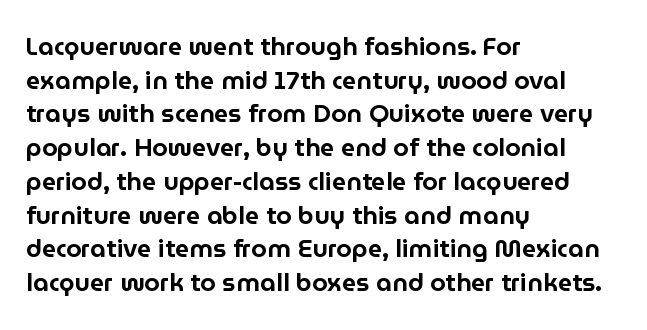
Q: Is the text italic (slanted)? A: No, it is upright.
Q: Is the text underlined? A: No.
Q: How is the paragraph aligned? A: Left-aligned.
Q: Is the spacing between letters normal or unusually wide? A: Normal.
Q: Is the spacing between lines tight, normal or loose? A: Normal.
